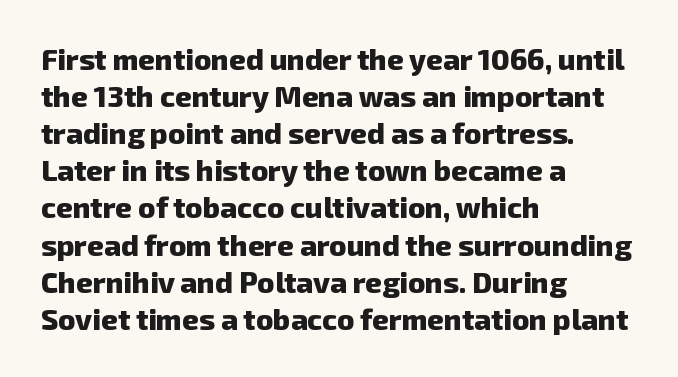
The image shows 29 px heavy sans-serif type; set left-aligned, normal line spacing (1.28x), normal letter spacing, not underlined; low stroke contrast and a medium x-height.
